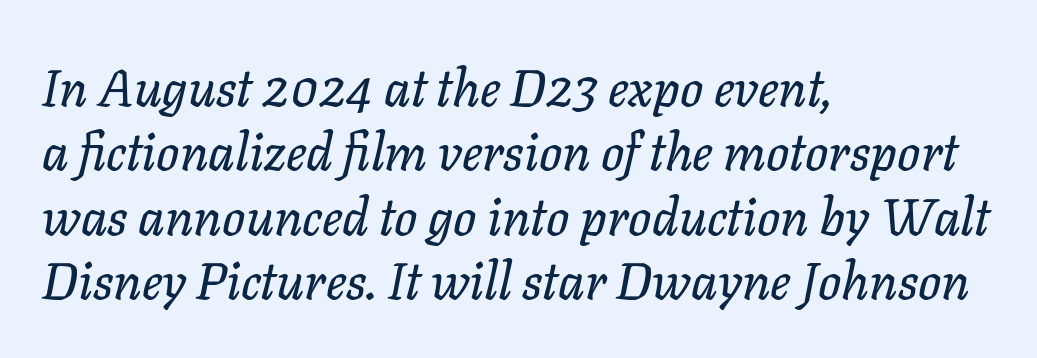
Tracking value appears to be zero — textbook default spacing. Unmarked baselines from the first word to the last. Rows of type keep a routine distance in the vertical direction. The text block is weighted toward the left margin, trailing off unevenly rightward.
